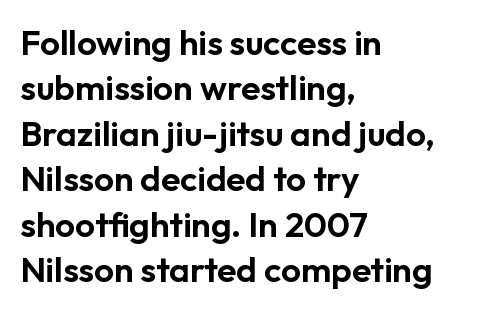
Q: Is the text italic (slanted)? A: No, it is upright.
Q: Is the typeface a serif or a sans-serif typeface? A: Sans-serif.
Q: Is the text underlined? A: No.
Q: How is the paragraph aligned? A: Left-aligned.
Q: Is the spacing between letters normal or unusually wide? A: Normal.
Q: Is the spacing between lines tight, normal or loose? A: Normal.
Q: Width (condensed, normal, or wide)? A: Normal.
Q: Stroke contrast? A: Low.
Q: x-height? A: Medium.
Q: Monospaced? A: No.
